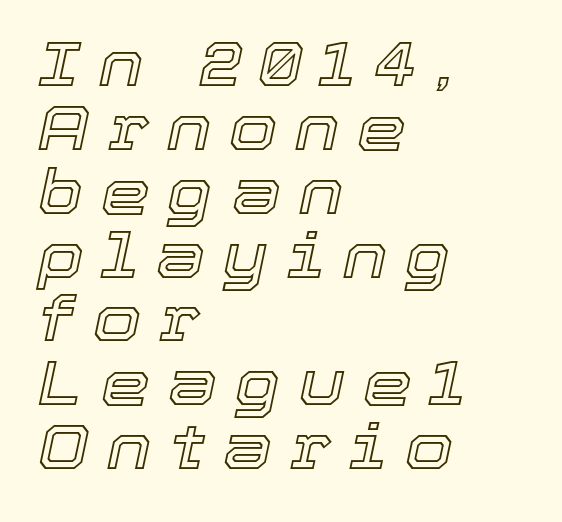
Q: Is the text italic (slanted)? A: Yes, it leans right by about 12 degrees.
Q: Is the text underlined? A: No.
Q: How is the paragraph aligned? A: Left-aligned.
Q: Is the spacing between letters normal or unusually wide? A: Unusually wide.
Q: Is the spacing between lines tight, normal or loose? A: Tight.
Q: Width (condensed, normal, or wide)? A: Normal.
Q: x-height? A: Medium.
Q: Monospaced? A: No.
